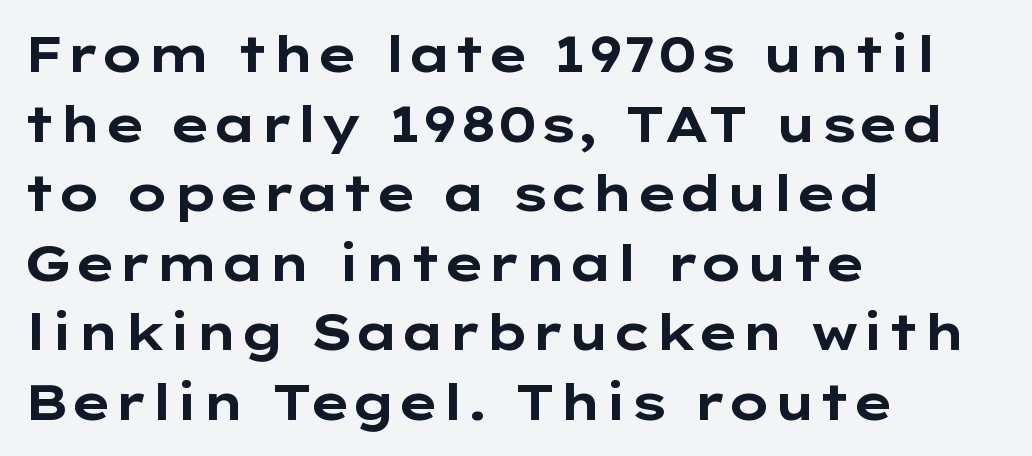
Q: Is the text bold? A: Yes.
Q: Is the text italic (slanted)? A: No, it is upright.
Q: Is the typeface a serif or a sans-serif typeface? A: Sans-serif.
Q: Is the text underlined? A: No.
Q: How is the paragraph aligned? A: Left-aligned.
Q: Is the spacing between letters normal or unusually wide? A: Normal.
Q: Is the spacing between lines tight, normal or loose? A: Normal.
Q: Width (condensed, normal, or wide)? A: Wide.
Q: Stroke contrast? A: Low.
Q: x-height? A: Medium.
Q: Monospaced? A: No.
